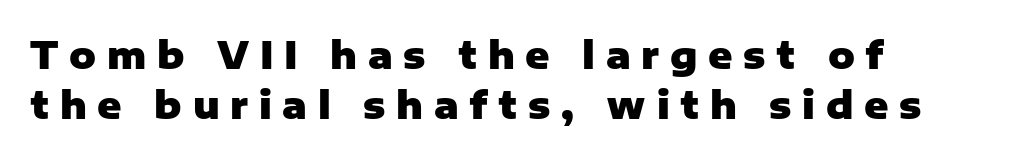
The image shows 37 px heavy sans-serif type, upright; set left-aligned, normal line spacing (1.36x), unusually wide letter spacing (+0.29 em), not underlined; low stroke contrast and a medium x-height.
